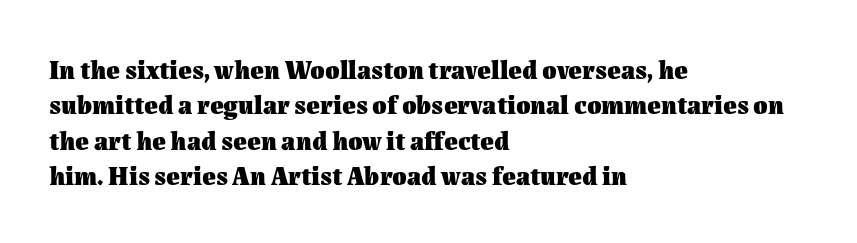
The image shows 26 px bold type, upright; set left-aligned, normal line spacing (1.36x), normal letter spacing, not underlined.
